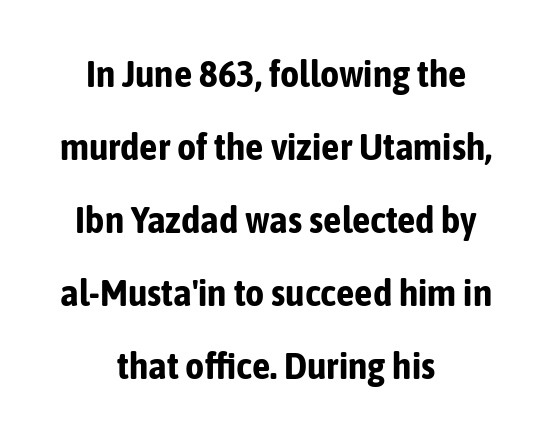
The image shows 37 px bold, condensed sans-serif type, upright; set centered, loose line spacing (1.97x), normal letter spacing, not underlined; low stroke contrast and a medium x-height.
